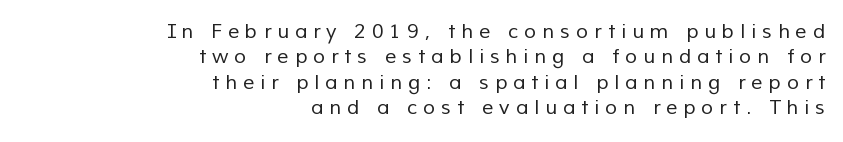
The image shows 20 px text type; set right-aligned, normal line spacing (1.27x), unusually wide letter spacing (+0.3 em), not underlined.
